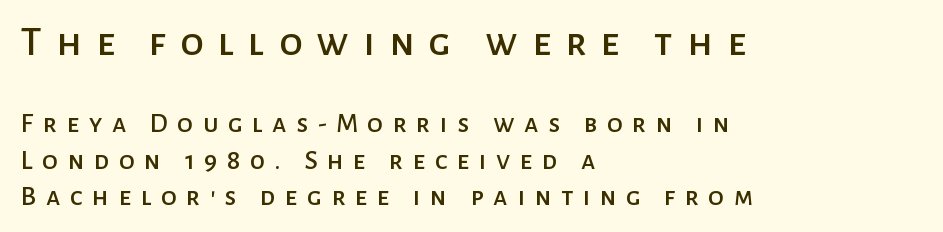
The face used here is a sans, in the tradition of grotesques and geometrics. Leftover space on each line is placed entirely after the last word. A typesetter would mark this as roman, not italic. The tracking jumps out immediately: characters are airy and widely separated. Regular leading. Block one is the big one; block two sits smaller underneath.
